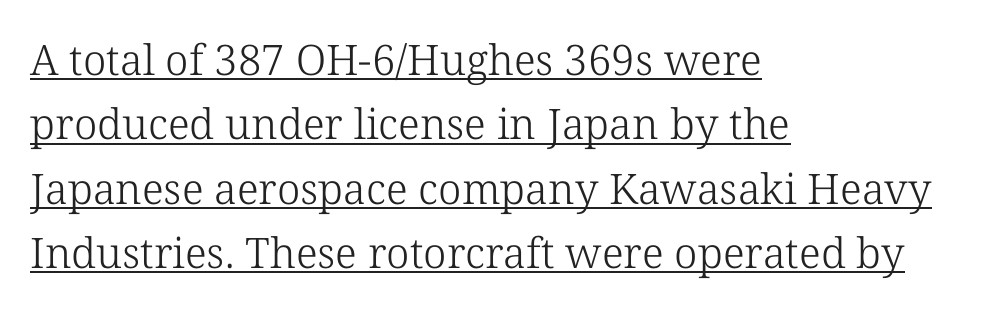
Q: Is the text bold? A: No.
Q: Is the text italic (slanted)? A: No, it is upright.
Q: Is the typeface a serif or a sans-serif typeface? A: Serif.
Q: Is the text underlined? A: Yes.
Q: How is the paragraph aligned? A: Left-aligned.
Q: Is the spacing between letters normal or unusually wide? A: Normal.
Q: Is the spacing between lines tight, normal or loose? A: Normal.
Q: Width (condensed, normal, or wide)? A: Normal.
Q: Stroke contrast? A: Low.
Q: x-height? A: Medium.
Q: Monospaced? A: No.
